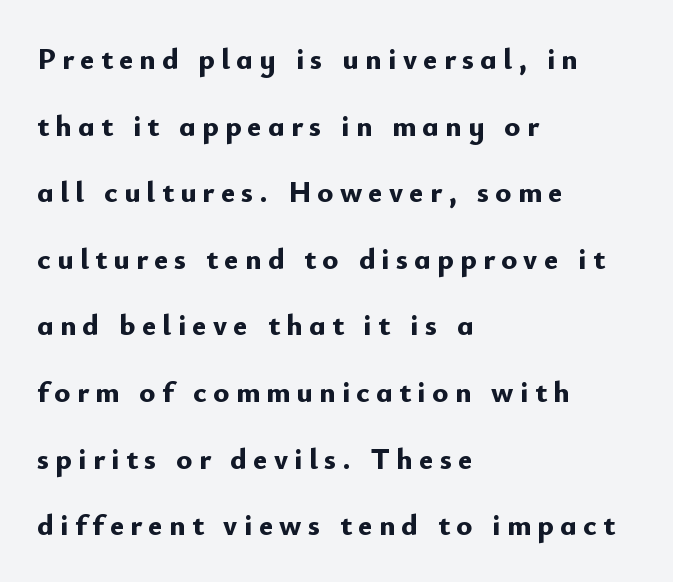
Q: Is the text bold? A: Yes.
Q: Is the text italic (slanted)? A: No, it is upright.
Q: Is the typeface a serif or a sans-serif typeface? A: Sans-serif.
Q: Is the text underlined? A: No.
Q: How is the paragraph aligned? A: Left-aligned.
Q: Is the spacing between letters normal or unusually wide? A: Unusually wide.
Q: Is the spacing between lines tight, normal or loose? A: Loose.
Q: Width (condensed, normal, or wide)? A: Normal.
Q: Stroke contrast? A: Low.
Q: x-height? A: Small.
Q: Monospaced? A: No.
